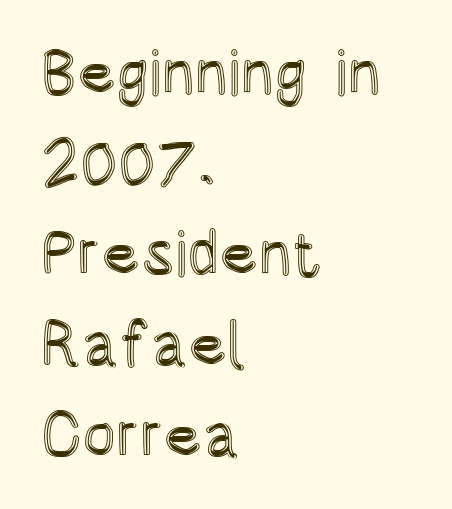
Q: Is the text italic (slanted)? A: No, it is upright.
Q: Is the text underlined? A: No.
Q: How is the paragraph aligned? A: Left-aligned.
Q: Is the spacing between letters normal or unusually wide? A: Normal.
Q: Is the spacing between lines tight, normal or loose? A: Normal.
Q: Width (condensed, normal, or wide)? A: Condensed.
Q: x-height? A: Large.
Q: Monospaced? A: No.
